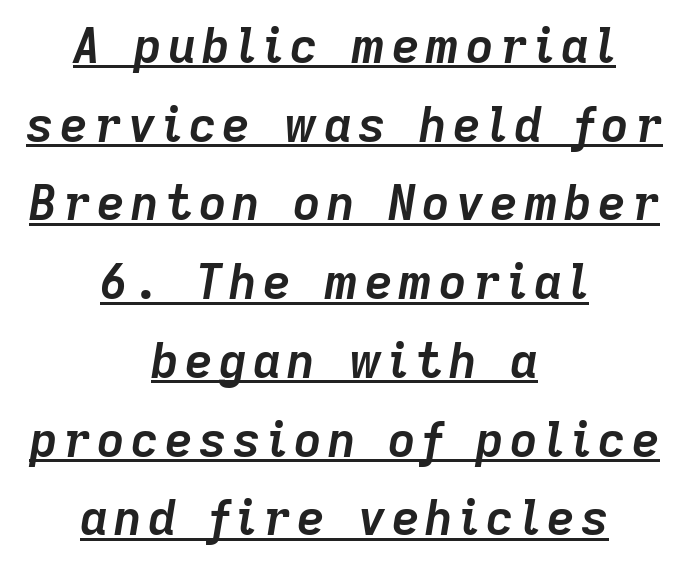
{"italic": "yes", "lean": "right", "slant_degrees": 9, "bold": "yes", "weight": "semibold", "width": "normal", "stroke_contrast": "low", "x_height": "medium", "monospaced": "no", "underline": "yes", "align": "center", "line_spacing": "normal", "line_spacing_ratio": 1.64, "glyph_px": 48}
